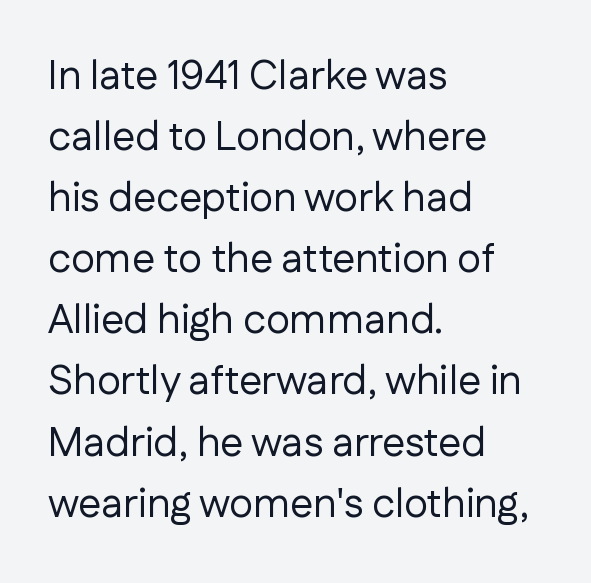
This sample has the flowing, uneven cadence of proportional lettering. This is sans-serif lettering, the kind often seen on screens and signage. This rendering leaves character spacing at its baseline value. The font's upright variant was chosen for this text. Horizontal bands of white between lines are of average thickness.
